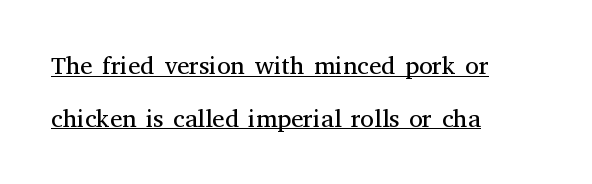
Think standard paragraph weight, or any step lighter than that. The string is rendered with underlining switched on. The rag falls on the right side of this text block. No extra tracking has been applied to these lines.
